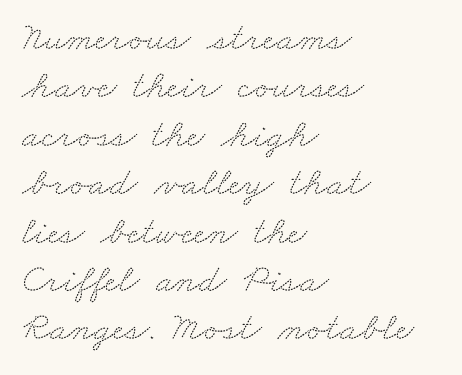
Q: Is the typeface a serif or a sans-serif typeface? A: Serif.
Q: Is the text underlined? A: No.
Q: How is the paragraph aligned? A: Left-aligned.
Q: Is the spacing between letters normal or unusually wide? A: Normal.
Q: Width (condensed, normal, or wide)? A: Wide.
Q: Stroke contrast? A: Medium.
Q: x-height? A: Small.
Q: Monospaced? A: No.
